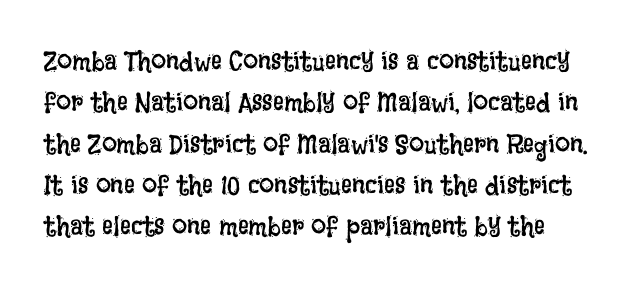
Q: Is the text bold? A: No.
Q: Is the text italic (slanted)? A: No, it is upright.
Q: Is the text underlined? A: No.
Q: Is the spacing between letters normal or unusually wide? A: Normal.
Q: Is the spacing between lines tight, normal or loose? A: Normal.
